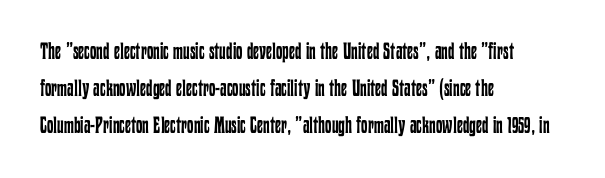
{"italic": "no", "bold": "no", "underline": "no", "align": "left", "line_spacing": "normal", "line_spacing_ratio": 1.6, "letter_spacing": "normal", "letter_spacing_em": 0.0, "glyph_px": 23}
